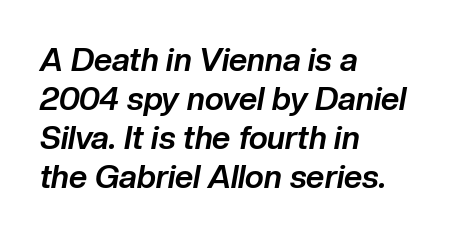
This sample has the flowing, uneven cadence of proportional lettering. Is the block centered? No — it sits flush against the left margin. When letters slant like this, we call the style italic. The space beneath each line is pristine and unruled. Strokes here are thick enough to call this a true bold.
